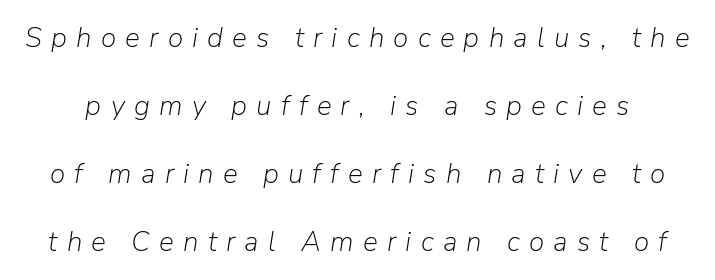
The letters are spread apart with noticeably loose tracking. Slanted lettering throughout. These lines are rendered in a variable-pitch font. Compared with typical paragraphs, the rows here are farther apart.
